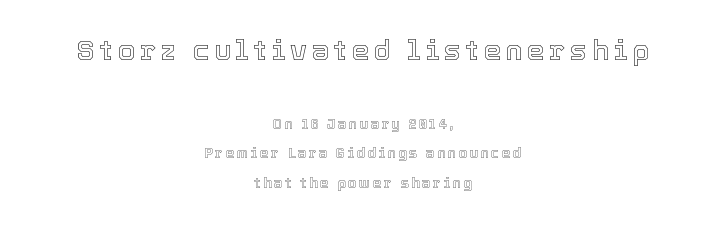
The image shows 28 px text type, upright; set centered, loose line spacing (2.12x), not underlined; the first (top) block is 2.0x larger; a medium x-height.
